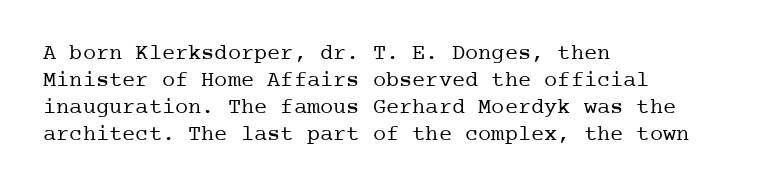
{"italic": "no", "bold": "no", "underline": "no", "align": "left", "line_spacing_ratio": 1.22, "letter_spacing": "normal", "letter_spacing_em": 0.0, "glyph_px": 22}
